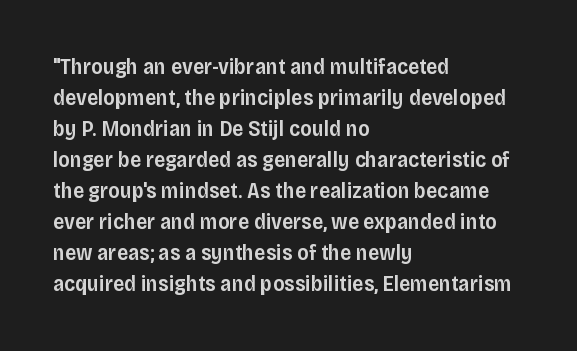
Does extra space separate the letters? No, they use regular spacing. Italic? Not at all — the glyphs are vertical. Notice how the passage keeps a crisp vertical edge on the left only. In terms of leading, this rendering sits right in the middle.
